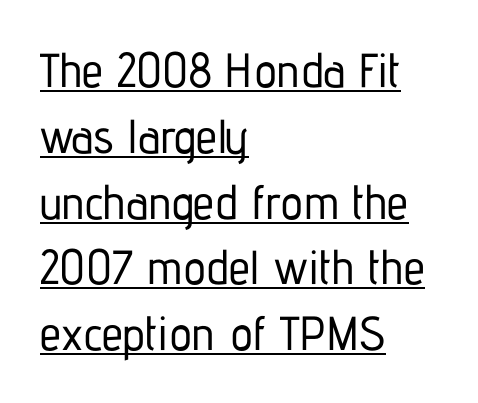
{"serif": "no", "italic": "no", "width": "condensed", "stroke_contrast": "low", "x_height": "medium", "monospaced": "no", "underline": "yes", "align": "left", "line_spacing": "normal", "line_spacing_ratio": 1.37, "letter_spacing": "normal", "letter_spacing_em": 0.0, "glyph_px": 48}
